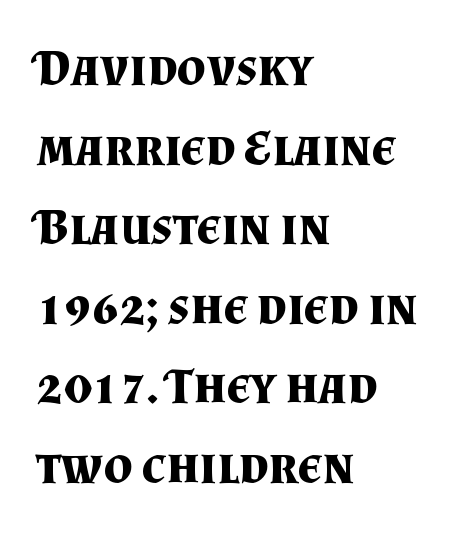
Q: Is the text bold? A: Yes.
Q: Is the text italic (slanted)? A: No, it is upright.
Q: Is the typeface a serif or a sans-serif typeface? A: Serif.
Q: Is the text underlined? A: No.
Q: How is the paragraph aligned? A: Left-aligned.
Q: Is the spacing between letters normal or unusually wide? A: Normal.
Q: Is the spacing between lines tight, normal or loose? A: Normal.
Q: Width (condensed, normal, or wide)? A: Normal.
Q: Stroke contrast? A: Medium.
Q: x-height? A: Small.
Q: Monospaced? A: No.
